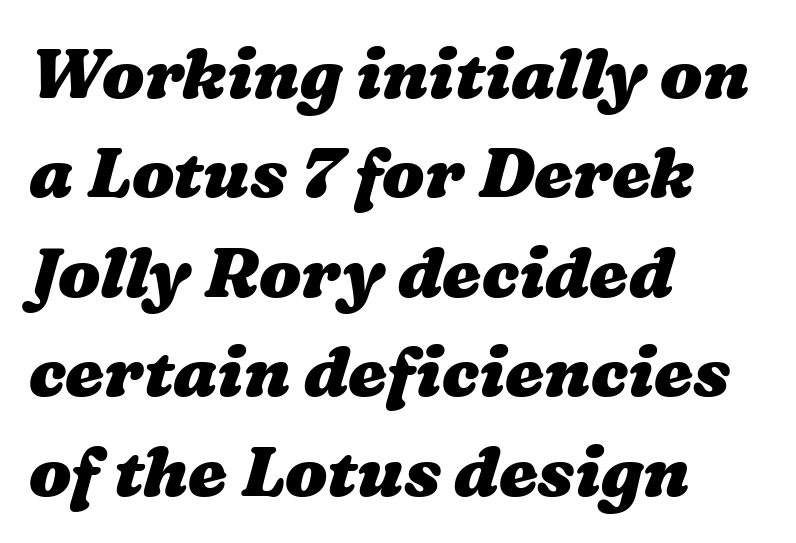
Note the varied advance widths — an 'i' is clearly narrower than an 'm'. The letters are bold, with thick, heavy strokes. One glance says typical: line gaps are just what's usual. Glyph-to-glyph distance matches everyday printed text. The paragraph has a hard left edge and a soft right edge. The strip under each line holds only bare page.
